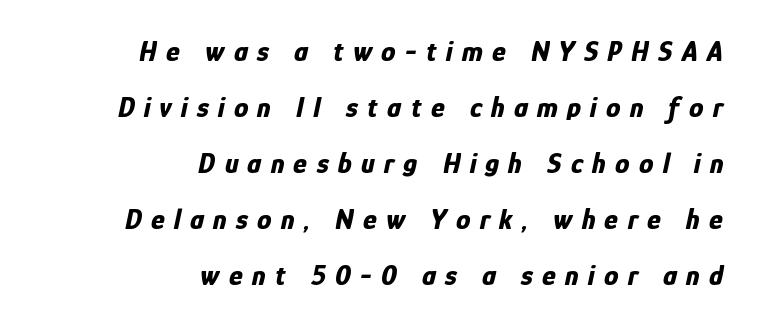
{"italic": "yes", "lean": "right", "slant_degrees": 12, "bold": "yes", "weight": "bold", "width": "condensed", "stroke_contrast": "low", "x_height": "medium", "monospaced": "no", "underline": "no", "align": "right", "line_spacing": "loose", "line_spacing_ratio": 1.93, "letter_spacing": "wide", "letter_spacing_em": 0.32, "glyph_px": 29}
